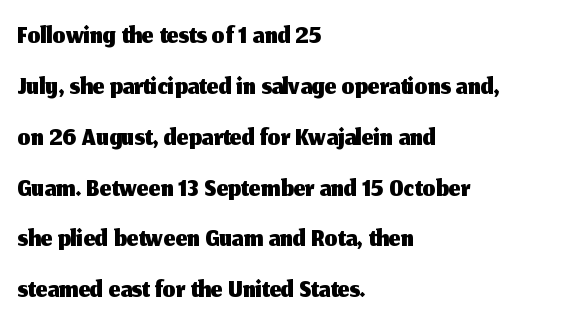
The image shows 41 px sans-serif type, upright; set left-aligned, line spacing 1.24x, normal letter spacing, not underlined; medium stroke contrast and a medium x-height.
